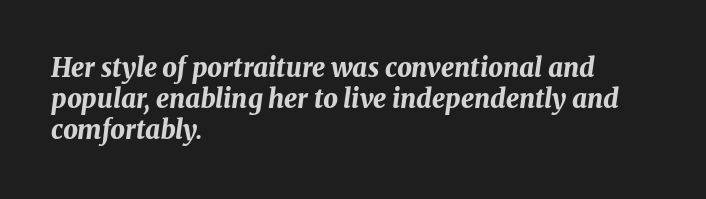
{"italic": "yes", "lean": "right", "slant_degrees": 8, "bold": "yes", "underline": "no", "align": "left", "line_spacing_ratio": 1.2, "letter_spacing": "normal", "letter_spacing_em": 0.0, "glyph_px": 26}
